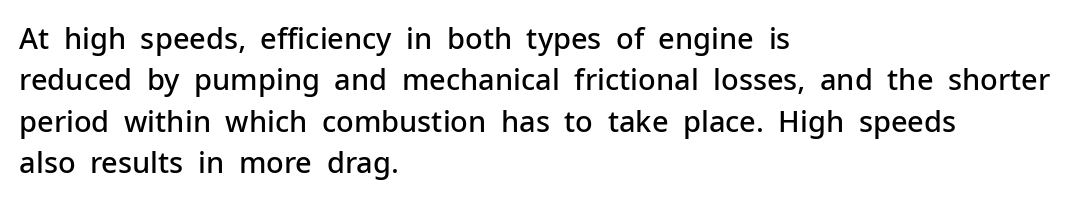
{"serif": "no", "italic": "no", "bold": "semi", "weight": "semibold", "width": "normal", "stroke_contrast": "low", "x_height": "medium", "monospaced": "no", "underline": "no", "align": "left", "line_spacing": "normal", "line_spacing_ratio": 1.43, "letter_spacing": "normal", "letter_spacing_em": 0.0, "glyph_px": 29}
